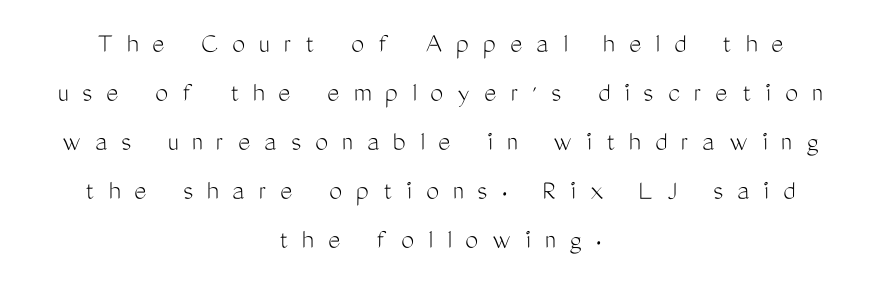
{"serif": "no", "italic": "no", "bold": "no", "weight": "light", "width": "condensed", "stroke_contrast": "medium", "x_height": "medium", "monospaced": "no", "underline": "no", "align": "center", "line_spacing": "normal", "line_spacing_ratio": 1.69, "letter_spacing": "wide", "letter_spacing_em": 0.49, "glyph_px": 29}
